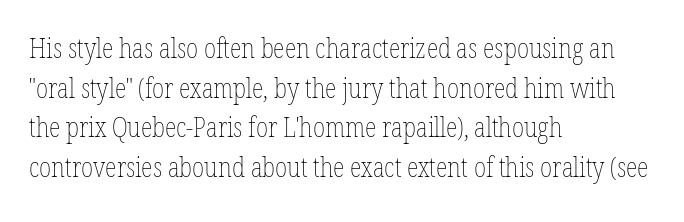
The image shows 27 px text type, upright; set left-aligned, normal line spacing (1.47x), normal letter spacing, not underlined.
